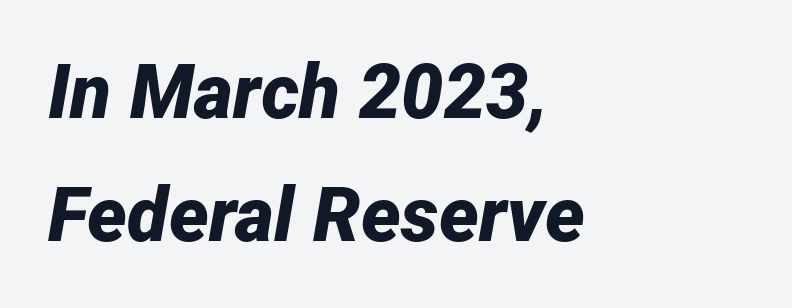
Q: Is the text bold? A: Yes.
Q: Is the text italic (slanted)? A: Yes, it leans right by about 12 degrees.
Q: Is the text underlined? A: No.
Q: How is the paragraph aligned? A: Left-aligned.
Q: Is the spacing between letters normal or unusually wide? A: Normal.
Q: Is the spacing between lines tight, normal or loose? A: Normal.
Q: Width (condensed, normal, or wide)? A: Normal.
Q: Stroke contrast? A: Low.
Q: x-height? A: Medium.
Q: Monospaced? A: No.
